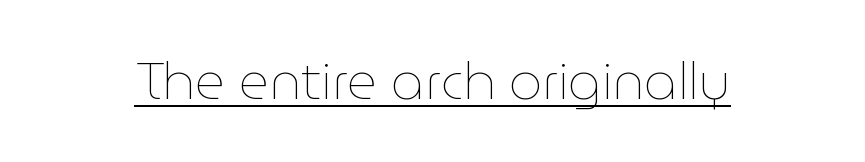
Q: Is the text bold? A: No.
Q: Is the text italic (slanted)? A: No, it is upright.
Q: Is the text underlined? A: Yes.
Q: Is the spacing between letters normal or unusually wide? A: Normal.
Q: Width (condensed, normal, or wide)? A: Normal.
Q: Stroke contrast? A: Low.
Q: x-height? A: Medium.
Q: Monospaced? A: No.
